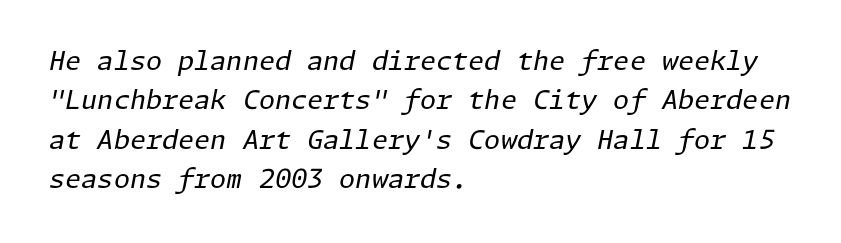
{"italic": "yes", "lean": "right", "slant_degrees": 11, "bold": "no", "underline": "no", "align": "left", "line_spacing": "normal", "line_spacing_ratio": 1.51, "letter_spacing": "normal", "letter_spacing_em": 0.0, "glyph_px": 26}
